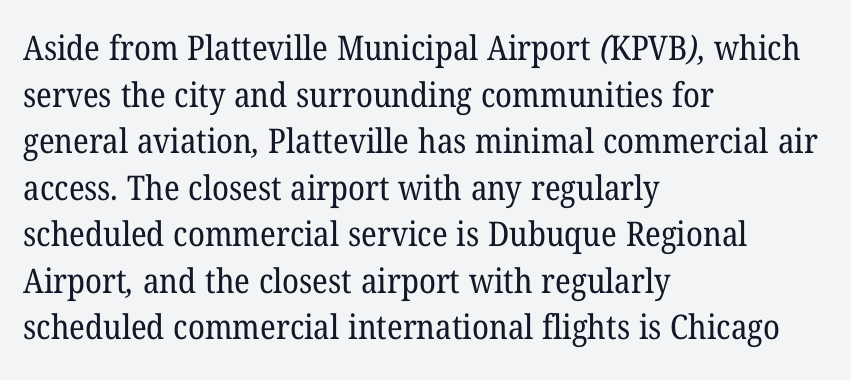
The image shows 34 px regular-weight serif type; set left-aligned, normal line spacing (1.37x), normal letter spacing, not underlined; low stroke contrast and a medium x-height.
